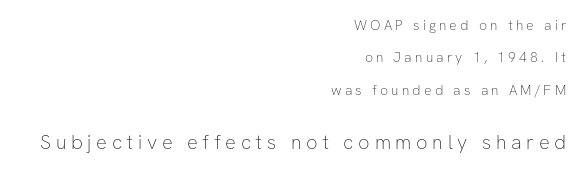
A quiet, ordinary-to-light weight characterises the typeface. You could only call the tracking loose — the letters float apart. The gap between lines stays unmarked. Visually, the bottom section dominates because its glyphs are scaled up. Is there any slant? The stems are plumb.
